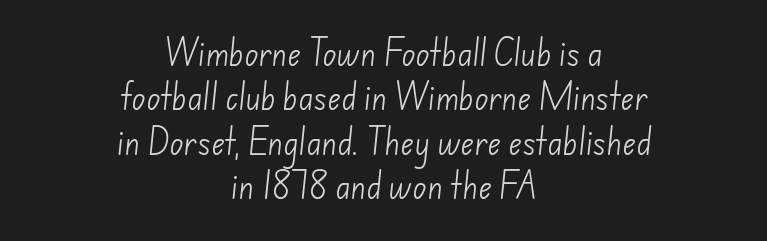
Q: Is the text bold? A: No.
Q: Is the typeface a serif or a sans-serif typeface? A: Sans-serif.
Q: Is the text underlined? A: No.
Q: How is the paragraph aligned? A: Centered.
Q: Is the spacing between letters normal or unusually wide? A: Normal.
Q: Is the spacing between lines tight, normal or loose? A: Normal.
Q: Width (condensed, normal, or wide)? A: Normal.
Q: Stroke contrast? A: Low.
Q: x-height? A: Small.
Q: Monospaced? A: No.
